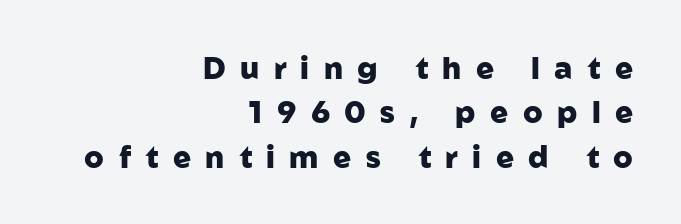
{"serif": "no", "italic": "no", "bold": "yes", "weight": "heavy", "width": "normal", "stroke_contrast": "low", "x_height": "medium", "monospaced": "no", "underline": "no", "align": "right", "line_spacing": "normal", "line_spacing_ratio": 1.48, "letter_spacing": "wide", "letter_spacing_em": 0.48, "glyph_px": 30}
